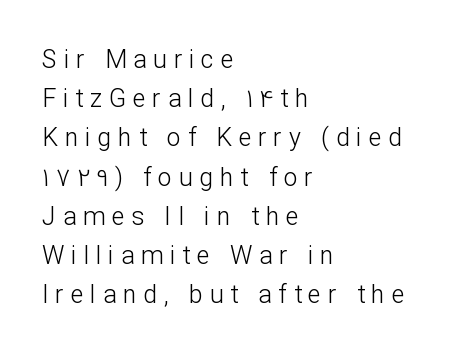
{"italic": "no", "bold": "no", "underline": "no", "align": "left", "line_spacing": "normal", "line_spacing_ratio": 1.57, "letter_spacing": "wide", "letter_spacing_em": 0.27, "glyph_px": 25}
